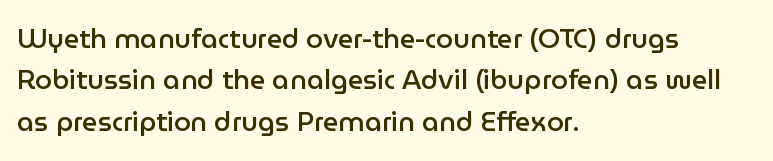
A student would call this left alignment; a typographer would say flush left, rag right. Line spacing here is normal. Tracking value appears to be zero — textbook default spacing. A typesetter would mark this as roman, not italic. Each glyph is drawn with semibold strokes, heavier than normal yet not fully bold. The strip under each line holds only bare page.
